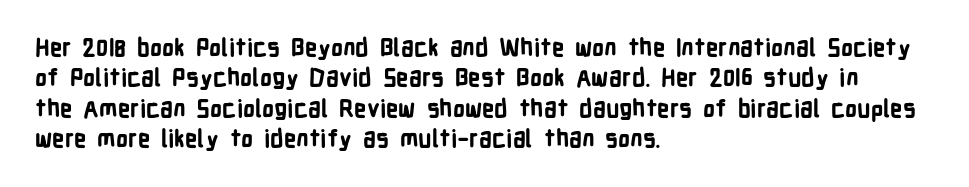
The glyphs are unaccompanied by any horizontal stroke below them. The leading is moderate, giving the passage an even texture. Left-aligned paragraph, ragged on the right. A full-strength bold gives these letters their thick strokes. This sample uses an upright cut, with every glyph sitting square on the baseline.
